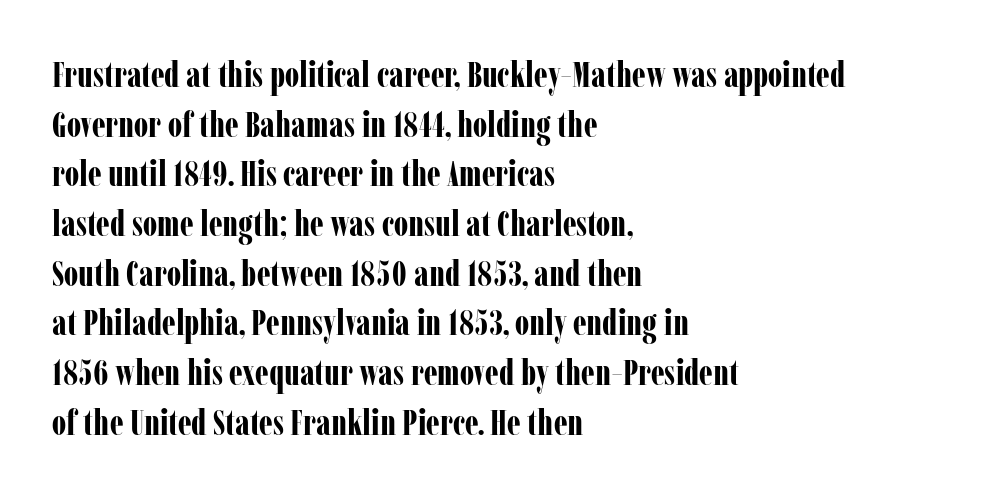
Compared with typical paragraphs, the rows here are spaced about the same. The rendering anchors every line to the left-hand side. Upright lettering throughout. Serif or sans? Serif — the stroke terminals have little feet.
